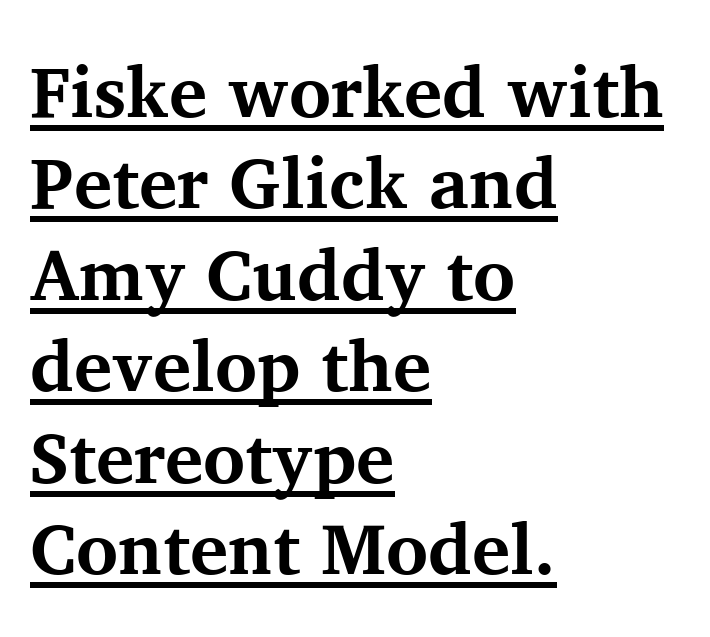
Q: Is the text bold? A: Yes.
Q: Is the text italic (slanted)? A: No, it is upright.
Q: Is the typeface a serif or a sans-serif typeface? A: Serif.
Q: Is the text underlined? A: Yes.
Q: How is the paragraph aligned? A: Left-aligned.
Q: Is the spacing between letters normal or unusually wide? A: Normal.
Q: Is the spacing between lines tight, normal or loose? A: Normal.
Q: Width (condensed, normal, or wide)? A: Normal.
Q: Stroke contrast? A: Medium.
Q: x-height? A: Medium.
Q: Monospaced? A: No.
